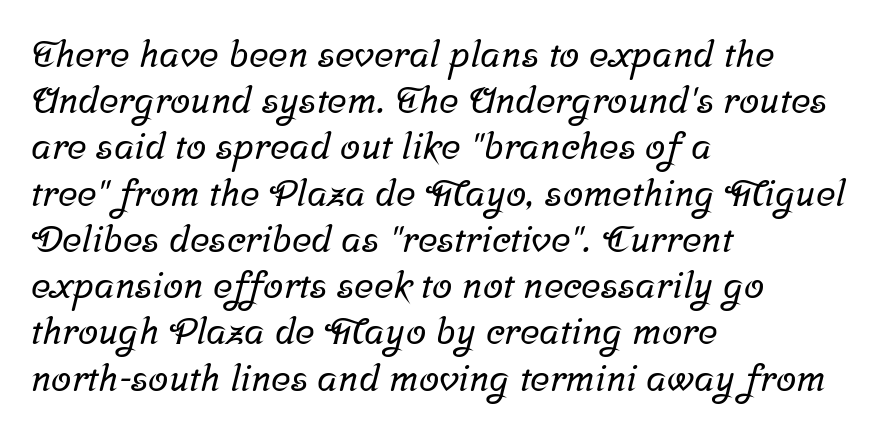
Q: Is the text underlined? A: No.
Q: How is the paragraph aligned? A: Left-aligned.
Q: Is the spacing between letters normal or unusually wide? A: Normal.
Q: Is the spacing between lines tight, normal or loose? A: Normal.
Q: Width (condensed, normal, or wide)? A: Normal.
Q: Stroke contrast? A: Low.
Q: x-height? A: Medium.
Q: Monospaced? A: No.
